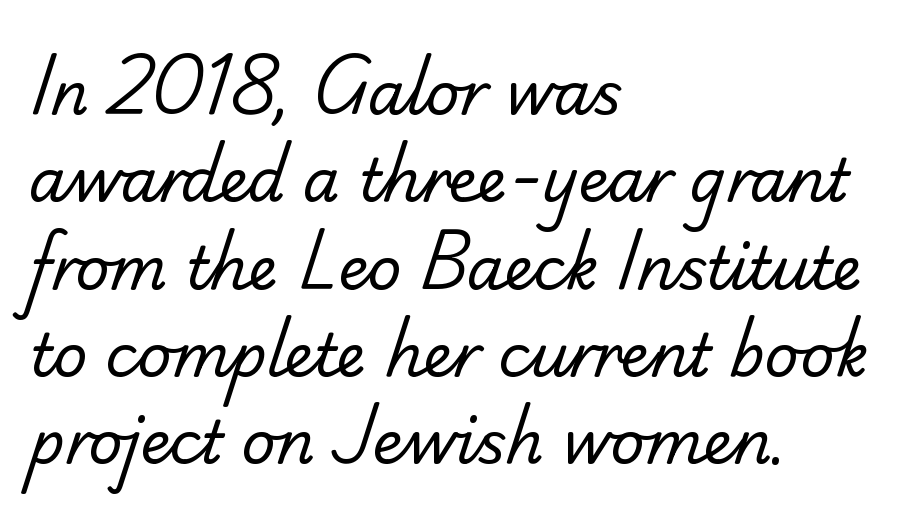
Q: Is the text bold? A: No.
Q: Is the typeface a serif or a sans-serif typeface? A: Sans-serif.
Q: Is the text underlined? A: No.
Q: How is the paragraph aligned? A: Left-aligned.
Q: Is the spacing between letters normal or unusually wide? A: Normal.
Q: Is the spacing between lines tight, normal or loose? A: Normal.
Q: Width (condensed, normal, or wide)? A: Normal.
Q: Stroke contrast? A: Low.
Q: x-height? A: Small.
Q: Monospaced? A: No.
